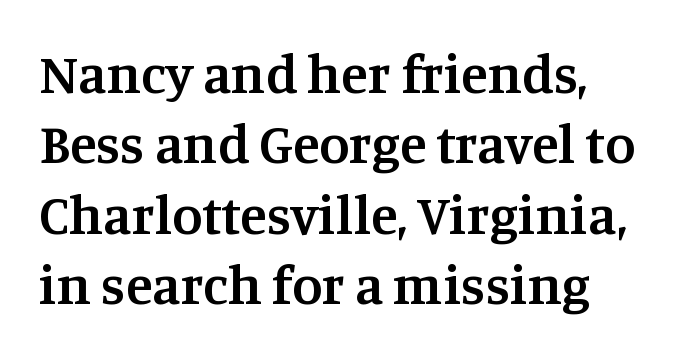
Standard letterfit; no display-style spreading of the glyphs. Is this a fixed-width face? No — the glyphs have proportional, varying widths. Vertically, the passage feels balanced, rows spaced as you'd expect. A typesetter would label this face a serif. The space beneath each line is pristine and unruled.
